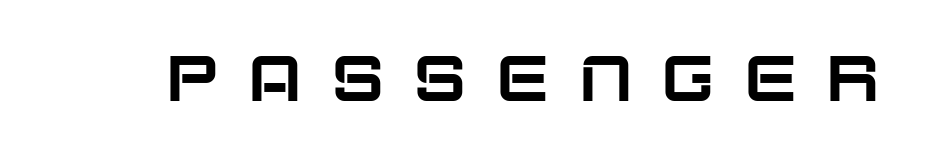
Q: Is the text italic (slanted)? A: No, it is upright.
Q: Is the typeface a serif or a sans-serif typeface? A: Sans-serif.
Q: Is the text underlined? A: No.
Q: Is the spacing between letters normal or unusually wide? A: Unusually wide.
Q: Width (condensed, normal, or wide)? A: Normal.
Q: Stroke contrast? A: Low.
Q: x-height? A: Large.
Q: Monospaced? A: No.
